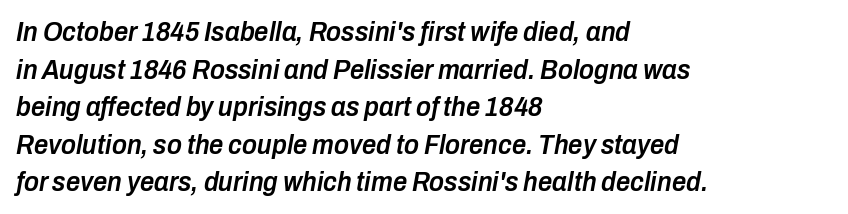
The image shows 28 px semibold, condensed type, italic (leaning right); set left-aligned, normal line spacing (1.34x), normal letter spacing, not underlined; low stroke contrast and a medium x-height.
